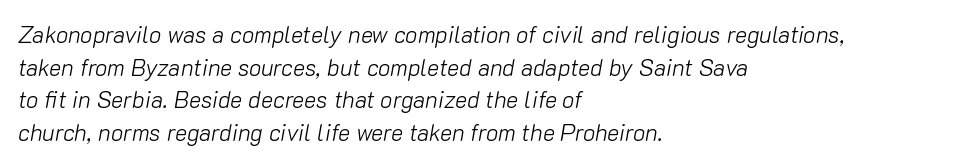
The image shows 23 px text type, italic (leaning right); set left-aligned, normal line spacing (1.42x), normal letter spacing, not underlined.
